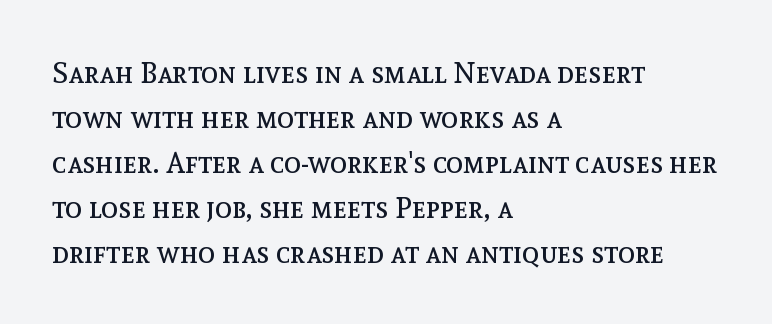
{"italic": "no", "bold": "no", "weight": "regular", "width": "normal", "x_height": "medium", "monospaced": "no", "underline": "no", "align": "left", "line_spacing": "normal", "line_spacing_ratio": 1.55, "letter_spacing": "normal", "letter_spacing_em": 0.0, "glyph_px": 29}
